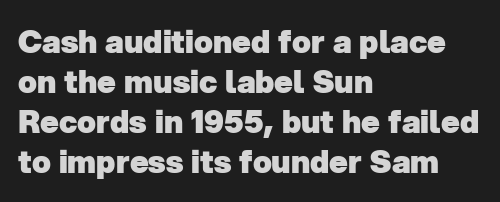
{"serif": "no", "bold": "yes", "weight": "heavy", "width": "normal", "stroke_contrast": "low", "x_height": "medium", "monospaced": "no", "underline": "no", "align": "left", "line_spacing": "normal", "line_spacing_ratio": 1.29, "letter_spacing": "normal", "letter_spacing_em": 0.0, "glyph_px": 31}
